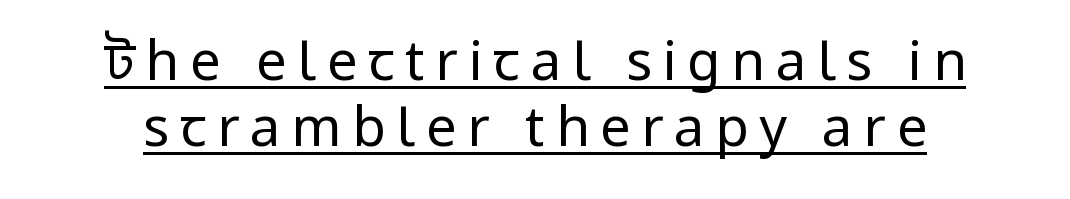
The image shows 54 px regular-weight sans-serif type, upright; set line spacing 1.22x, unusually wide letter spacing (+0.2 em), underlined; low stroke contrast and a medium x-height.
